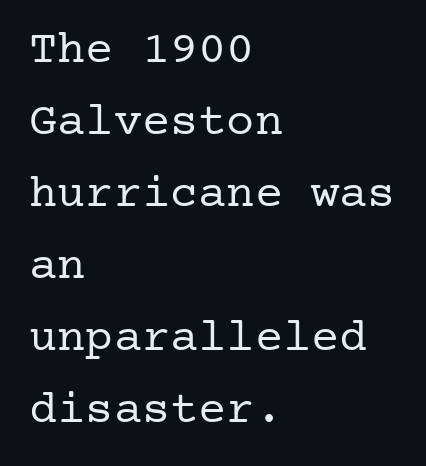
{"serif": "yes", "italic": "no", "bold": "no", "weight": "regular", "width": "normal", "stroke_contrast": "low", "x_height": "medium", "underline": "no", "align": "left", "line_spacing": "normal", "line_spacing_ratio": 1.53, "letter_spacing": "normal", "letter_spacing_em": 0.0, "glyph_px": 47}
